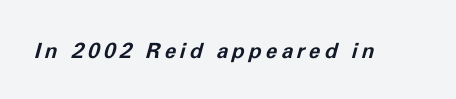
Set as a true bold cut, around the 700 mark. Underline: absent. Rendered with sloped, italic letterforms.
